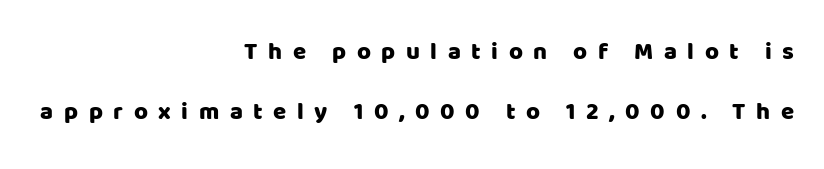
The image shows 24 px text type, upright; set right-aligned, loose line spacing (2.48x), unusually wide letter spacing (+0.44 em), not underlined.
